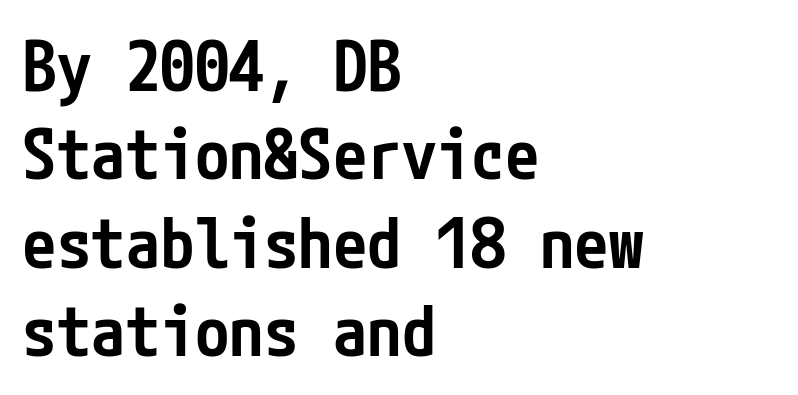
The foot of each line stays bare and open. The font's upright variant was chosen for this text. Casual observation: everything's shoved over to the left. How are the letters spaced? Ordinarily, with no added tracking. The line-height multiplier appears to be the usual default.
